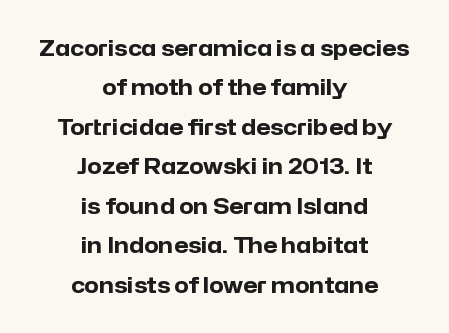
Q: Is the text bold? A: Yes.
Q: Is the text italic (slanted)? A: No, it is upright.
Q: Is the text underlined? A: No.
Q: How is the paragraph aligned? A: Centered.
Q: Is the spacing between letters normal or unusually wide? A: Normal.
